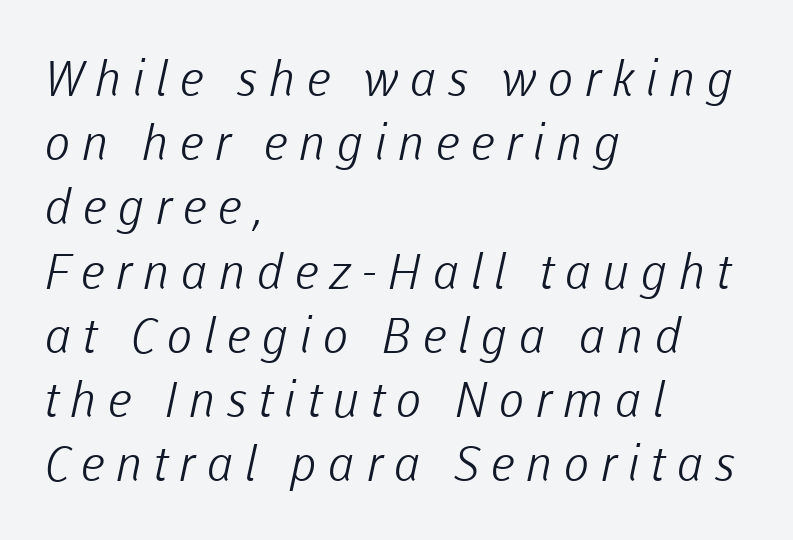
{"serif": "no", "bold": "no", "weight": "light", "width": "normal", "stroke_contrast": "low", "x_height": "medium", "monospaced": "no", "underline": "no", "align": "left", "line_spacing": "normal", "line_spacing_ratio": 1.31, "letter_spacing": "wide", "letter_spacing_em": 0.22, "glyph_px": 49}
